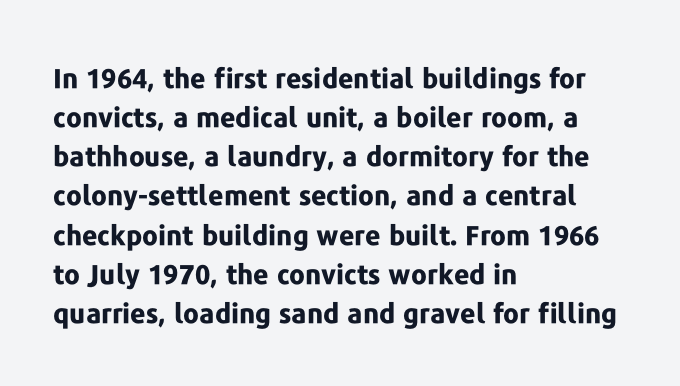
{"italic": "no", "bold": "yes", "underline": "no", "align": "left", "line_spacing": "normal", "line_spacing_ratio": 1.45, "letter_spacing": "normal", "letter_spacing_em": 0.0, "glyph_px": 27}
